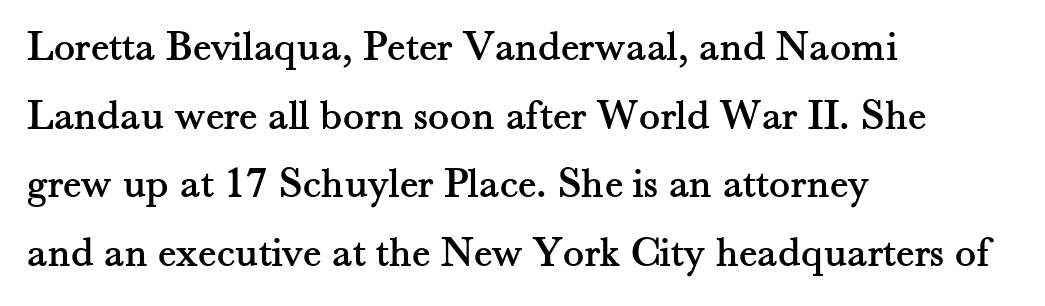
The image shows 44 px serif type, upright; set left-aligned, normal line spacing (1.56x), normal letter spacing, not underlined; medium stroke contrast and a small x-height.
